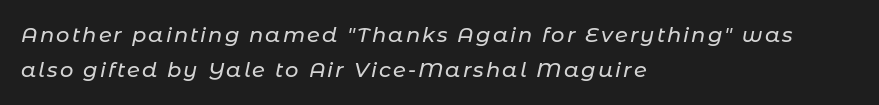
{"italic": "yes", "lean": "right", "slant_degrees": 11, "underline": "no", "align": "left", "line_spacing": "normal", "line_spacing_ratio": 1.69, "glyph_px": 21}
